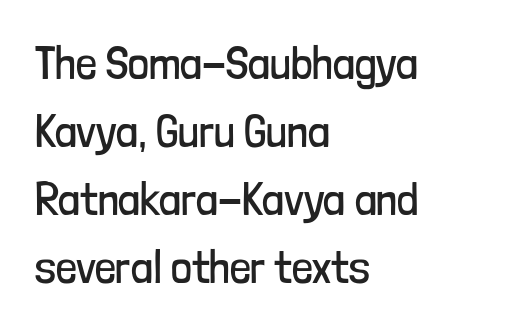
The image shows 46 px regular-weight, condensed sans-serif type, upright; set left-aligned, normal line spacing (1.48x), normal letter spacing, not underlined; low stroke contrast and a medium x-height.
